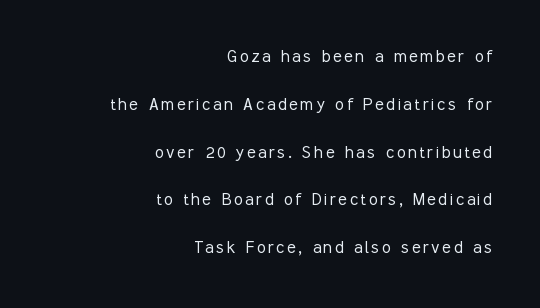
The image shows 20 px text type, upright; set right-aligned, loose line spacing (2.39x), not underlined.
